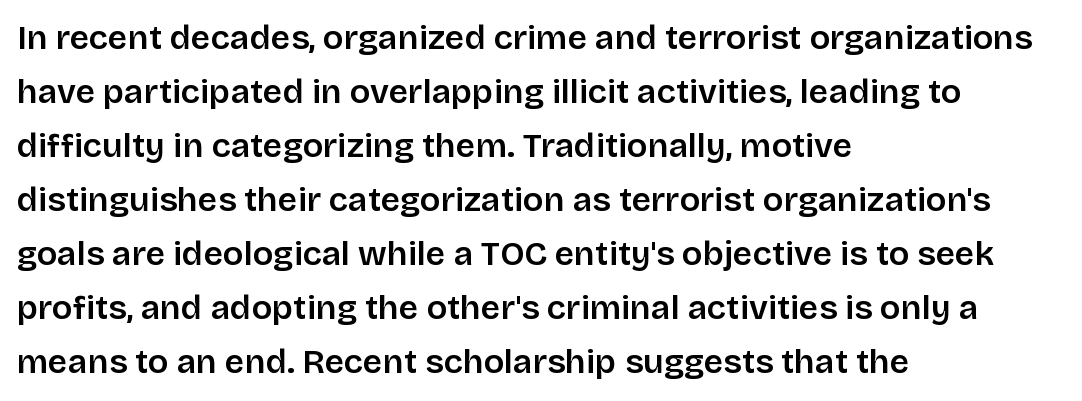
The image shows 34 px semibold sans-serif type, upright; set left-aligned, normal line spacing (1.59x), normal letter spacing, not underlined; low stroke contrast and a large x-height.
